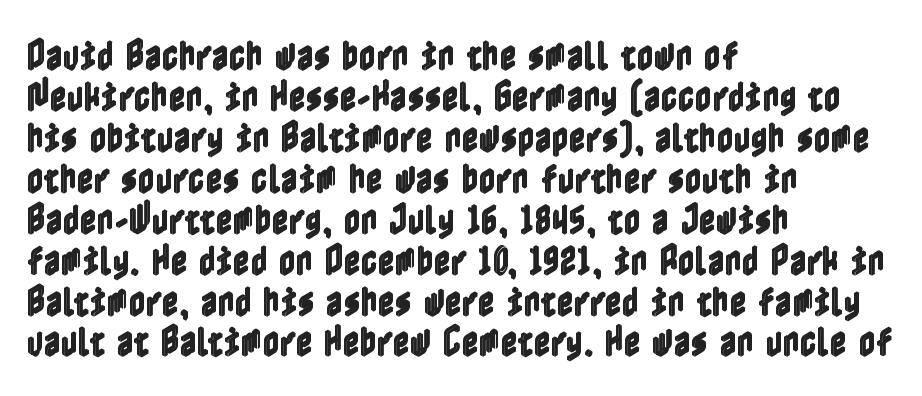
The rendering keeps characters at their native spacing. Bare-footed words on every line. The typesetter chose a ragged-right arrangement here. It's the straight-up-and-down kind of type.
